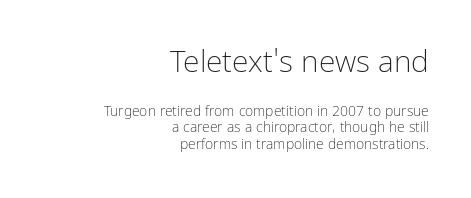
The cut favours lightness, reaching ordinary text weight at its darkest. Proportional: the letters do not fall into vertical columns. Quick note: not italic, upright. Between one letter and the next there's only the usual sliver of space. Top chunk: large. Bottom chunk: small.
